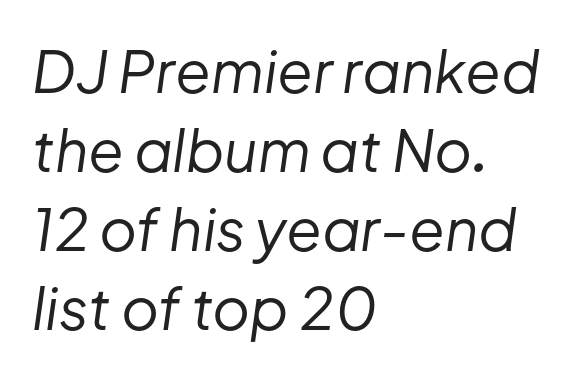
{"italic": "yes", "lean": "right", "slant_degrees": 8, "bold": "no", "weight": "regular", "width": "normal", "stroke_contrast": "low", "x_height": "medium", "monospaced": "no", "underline": "no", "align": "left", "line_spacing": "normal", "line_spacing_ratio": 1.36, "letter_spacing": "normal", "letter_spacing_em": 0.0, "glyph_px": 58}
